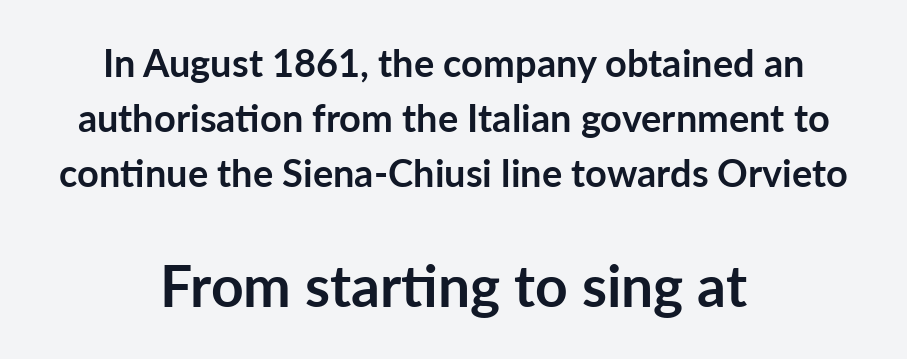
The strip under each line holds only bare page. The letters sit at their default tracking, neither squeezed nor spread. The letters stand straight up with perfectly vertical stems. The rag falls on both sides of this text block equally.
